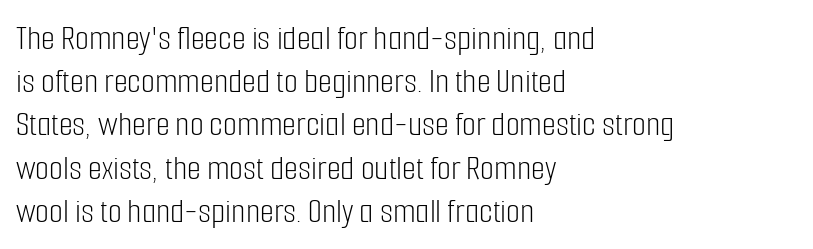
{"serif": "no", "italic": "no", "bold": "no", "weight": "light", "width": "condensed", "stroke_contrast": "low", "x_height": "medium", "monospaced": "no", "underline": "no", "align": "left", "line_spacing_ratio": 1.2, "letter_spacing": "normal", "letter_spacing_em": 0.0, "glyph_px": 36}
